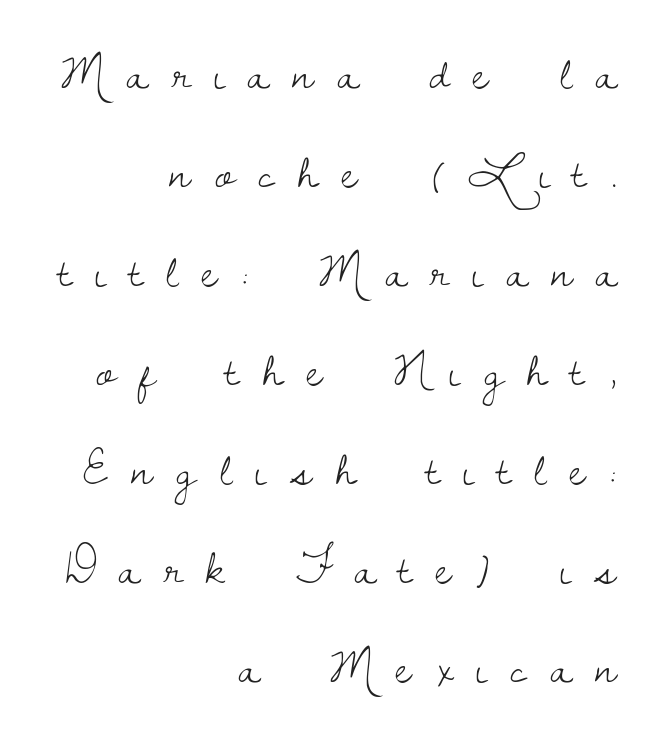
The image shows 51 px light serif type; set right-aligned, loose line spacing (1.94x), unusually wide letter spacing (+0.47 em), not underlined; low stroke contrast and a small x-height.
